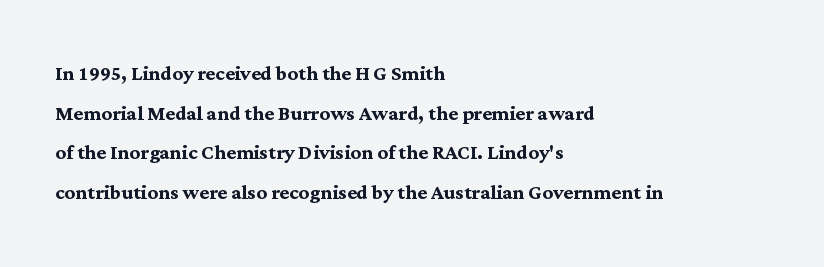
{"italic": "no", "bold": "yes", "underline": "no", "align": "left", "line_spacing": "normal", "line_spacing_ratio": 1.52, "letter_spacing": "normal", "letter_spacing_em": 0.0, "glyph_px": 26}
